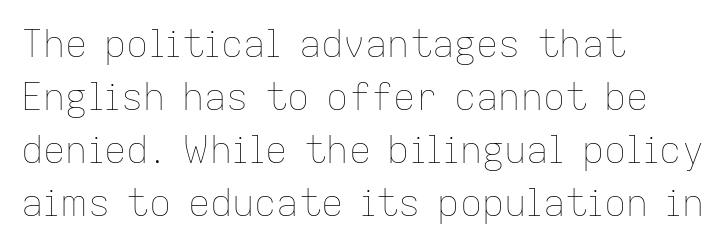
The image shows 37 px thin type, upright; set left-aligned, normal line spacing (1.43x), normal letter spacing, not underlined; low stroke contrast and a medium x-height.
